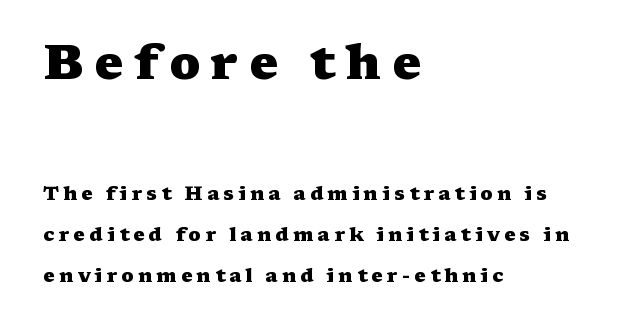
Q: Is the text bold? A: Yes.
Q: Is the text italic (slanted)? A: No, it is upright.
Q: Is the typeface a serif or a sans-serif typeface? A: Serif.
Q: Is the text underlined? A: No.
Q: How is the paragraph aligned? A: Left-aligned.
Q: Is the spacing between letters normal or unusually wide? A: Unusually wide.
Q: Is the spacing between lines tight, normal or loose? A: Loose.
Q: Which block of text is set in a larger size, the first (top) or the second (bottom)? A: The first (top) one.
Q: Width (condensed, normal, or wide)? A: Wide.
Q: Stroke contrast? A: Medium.
Q: x-height? A: Medium.
Q: Monospaced? A: No.
